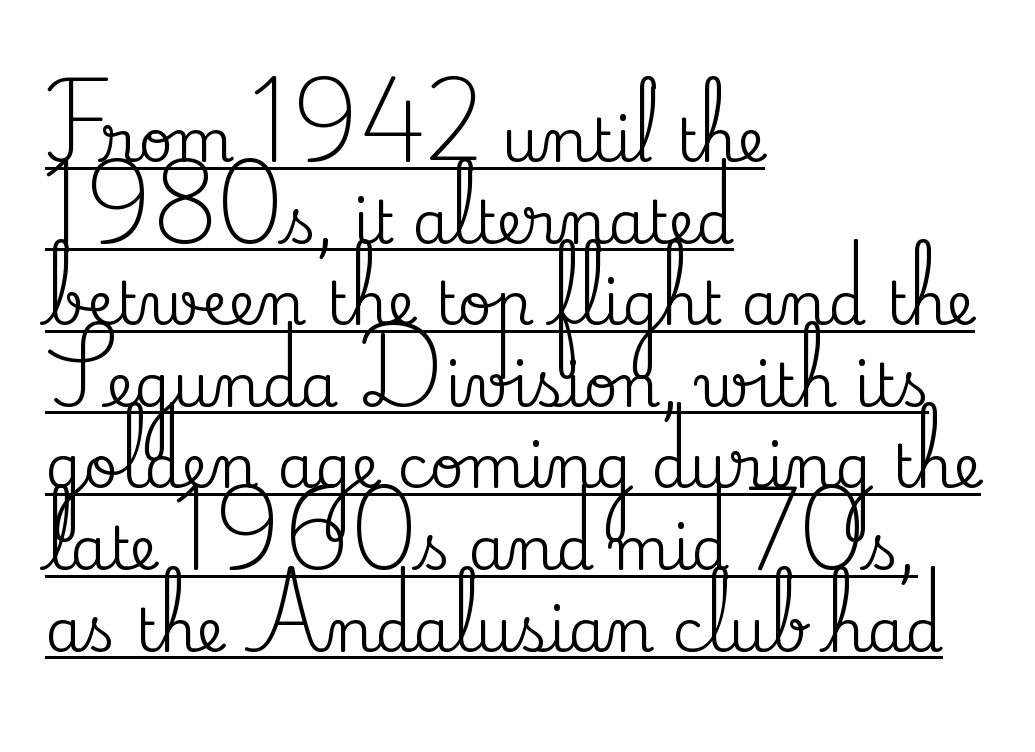
What decoration does the sample have? An underline. Summary of vertical rhythm: regular, with standard interline spacing. Here the designer chose a conventional face with non-uniform glyph widths. Posture: upright roman. Observe the ordinary spacing: letters are neighbours, not strangers. Compared with a centered layout, this one pins lines to the left instead.
